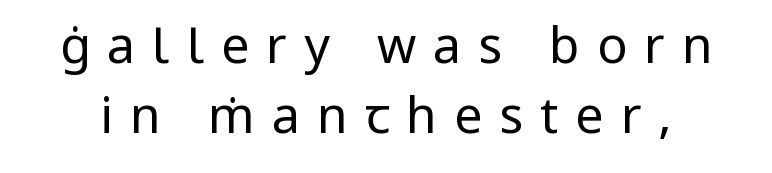
The image shows 50 px regular-weight sans-serif type, upright; set normal line spacing (1.41x), unusually wide letter spacing (+0.34 em), not underlined; low stroke contrast and a medium x-height.
